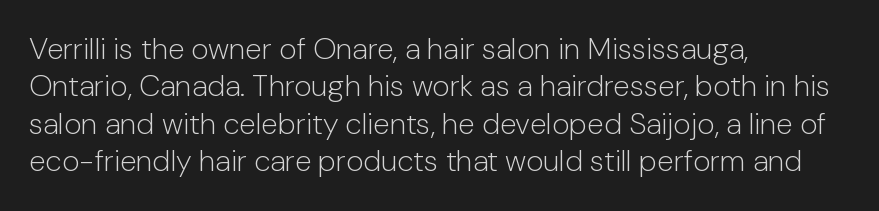
Q: Is the text bold? A: No.
Q: Is the text italic (slanted)? A: No, it is upright.
Q: Is the typeface a serif or a sans-serif typeface? A: Sans-serif.
Q: Is the text underlined? A: No.
Q: How is the paragraph aligned? A: Left-aligned.
Q: Is the spacing between letters normal or unusually wide? A: Normal.
Q: Is the spacing between lines tight, normal or loose? A: Normal.
Q: Width (condensed, normal, or wide)? A: Normal.
Q: Stroke contrast? A: Low.
Q: x-height? A: Medium.
Q: Monospaced? A: No.
